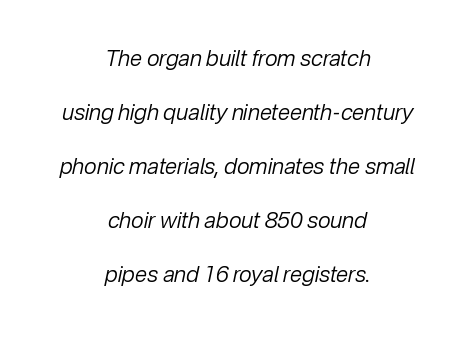
{"italic": "yes", "lean": "right", "slant_degrees": 12, "bold": "no", "underline": "no", "align": "center", "line_spacing": "loose", "line_spacing_ratio": 2.46, "letter_spacing": "normal", "letter_spacing_em": 0.0, "glyph_px": 22}
